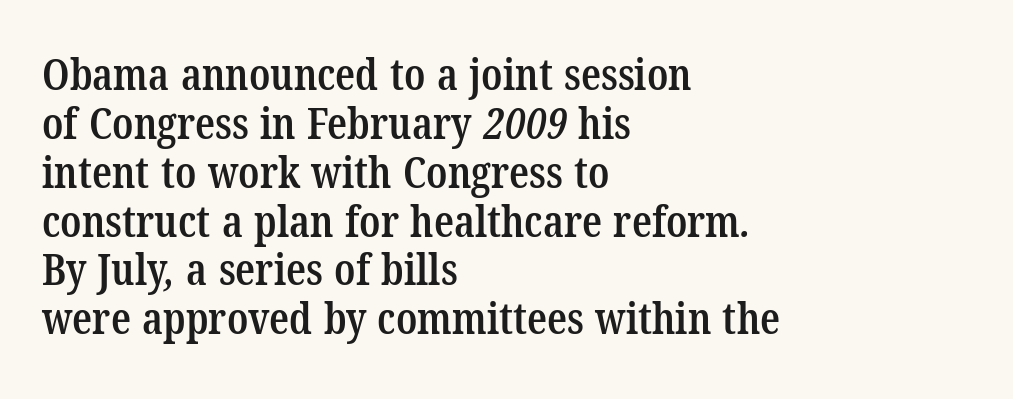
The image shows 44 px semibold, condensed serif type; set left-aligned, tight line spacing (1.11x), normal letter spacing, not underlined; low stroke contrast and a medium x-height.
